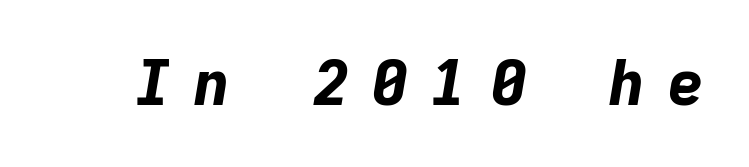
The strip under each line holds only bare page. Does the weight exceed regular? Yes, all the way to bold. Style check: oblique. The letterforms stand isolated, each surrounded by extra space. Monospaced: the letters line up in strict vertical columns.
